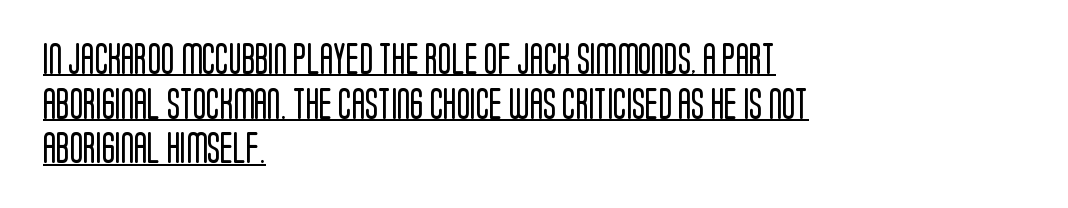
The image shows 31 px regular-weight, condensed sans-serif type, upright; set left-aligned, normal line spacing (1.44x), normal letter spacing, underlined; low stroke contrast and a large x-height.
